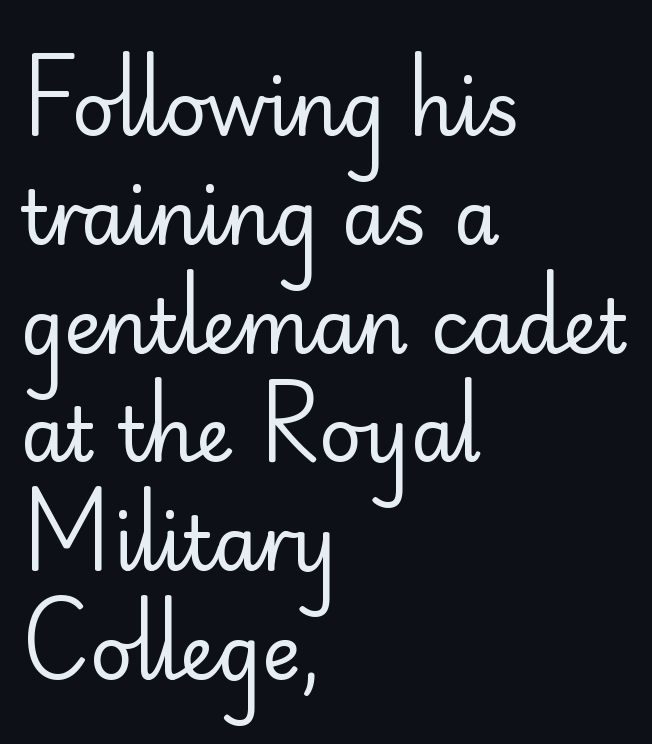
{"serif": "no", "italic": "no", "bold": "no", "weight": "regular", "width": "normal", "stroke_contrast": "low", "x_height": "small", "monospaced": "no", "underline": "no", "align": "left", "line_spacing": "normal", "line_spacing_ratio": 1.47, "letter_spacing": "normal", "letter_spacing_em": 0.0, "glyph_px": 74}
